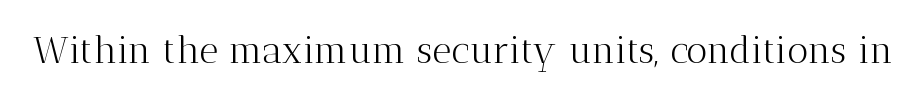
The image shows 37 px light serif type, upright; set normal letter spacing, not underlined; medium stroke contrast and a medium x-height.
